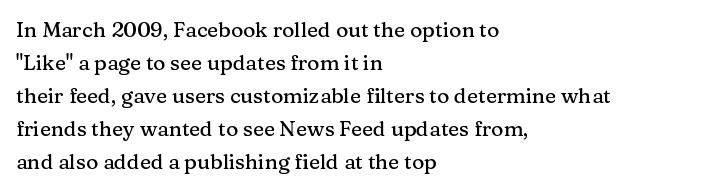
Do the letters lean? They stand straight. You could call the tracking neutral — neither tight nor loose. The passage shown is not underscored anywhere. The ragged edge is on the right, which tells us the setting is flush left. Students, observe: this is what conventionally led text looks like.
